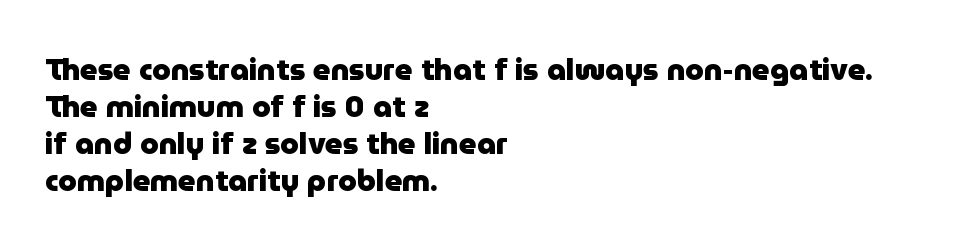
Q: Is the text bold? A: Yes.
Q: Is the text italic (slanted)? A: No, it is upright.
Q: Is the typeface a serif or a sans-serif typeface? A: Sans-serif.
Q: Is the text underlined? A: No.
Q: How is the paragraph aligned? A: Left-aligned.
Q: Is the spacing between letters normal or unusually wide? A: Normal.
Q: Width (condensed, normal, or wide)? A: Normal.
Q: Stroke contrast? A: Low.
Q: x-height? A: Medium.
Q: Monospaced? A: No.
